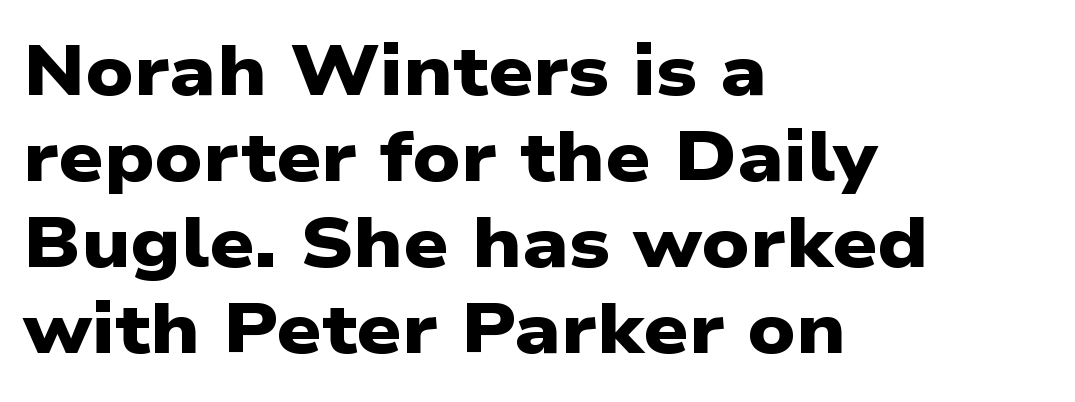
Q: Is the text bold? A: Yes.
Q: Is the typeface a serif or a sans-serif typeface? A: Sans-serif.
Q: Is the text underlined? A: No.
Q: How is the paragraph aligned? A: Left-aligned.
Q: Is the spacing between letters normal or unusually wide? A: Normal.
Q: Width (condensed, normal, or wide)? A: Wide.
Q: Stroke contrast? A: Low.
Q: x-height? A: Medium.
Q: Monospaced? A: No.
